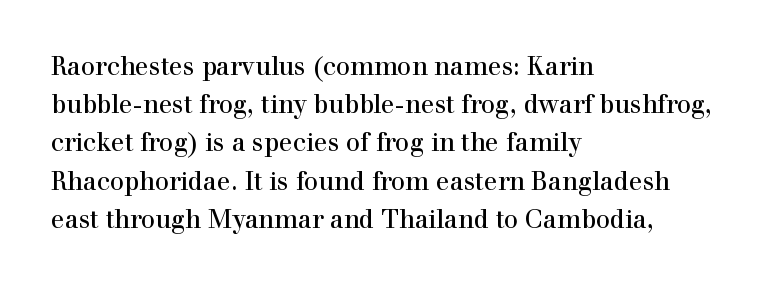
Descenders hang freely into open space. Teacher's note: observe the even left margin — that is flush-left alignment. The vertical gap from one line to the next is medium. If you drew a line through each stem, it would be perfectly vertical. The letters sit at their default tracking, neither squeezed nor spread.
